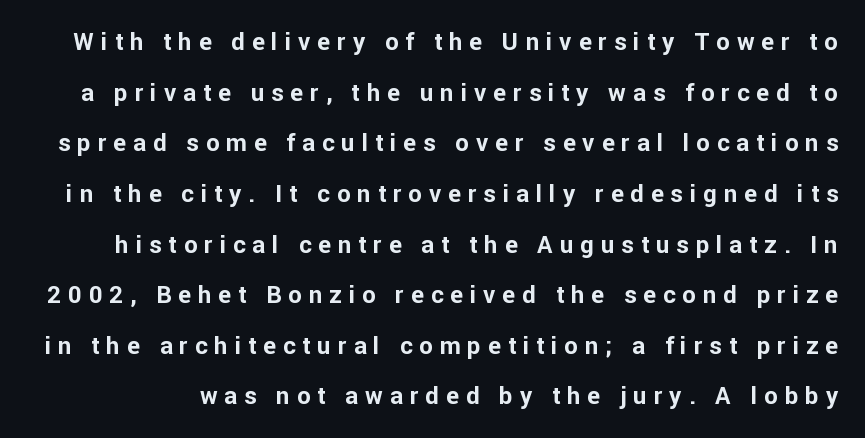
{"italic": "no", "bold": "yes", "underline": "no", "line_spacing": "loose", "line_spacing_ratio": 2.11, "letter_spacing": "wide", "letter_spacing_em": 0.29, "glyph_px": 24}
